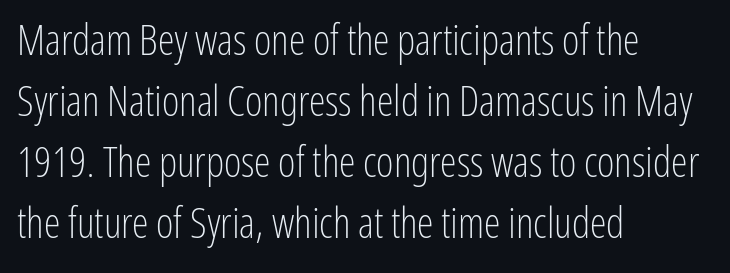
Q: Is the text bold? A: No.
Q: Is the text italic (slanted)? A: No, it is upright.
Q: Is the typeface a serif or a sans-serif typeface? A: Sans-serif.
Q: Is the text underlined? A: No.
Q: How is the paragraph aligned? A: Left-aligned.
Q: Is the spacing between letters normal or unusually wide? A: Normal.
Q: Is the spacing between lines tight, normal or loose? A: Normal.
Q: Width (condensed, normal, or wide)? A: Condensed.
Q: Stroke contrast? A: Low.
Q: x-height? A: Medium.
Q: Monospaced? A: No.
